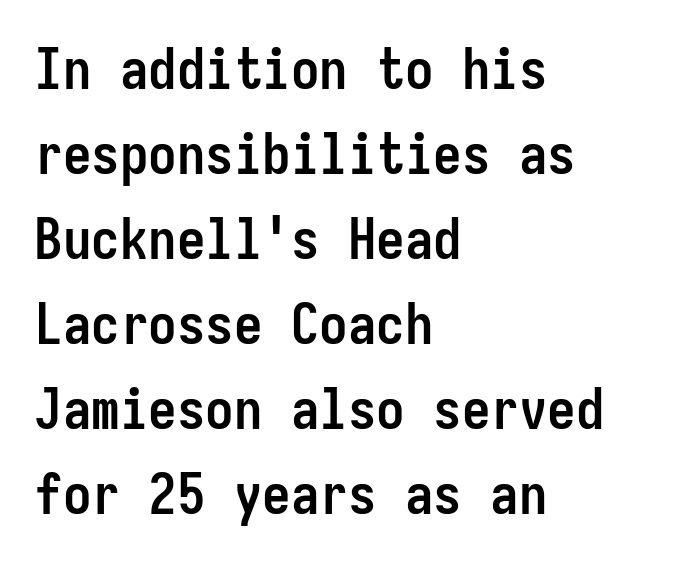
{"serif": "no", "italic": "no", "bold": "yes", "weight": "semibold", "width": "condensed", "stroke_contrast": "low", "x_height": "medium", "monospaced": "yes", "underline": "no", "align": "left", "line_spacing": "normal", "line_spacing_ratio": 1.49, "letter_spacing": "normal", "letter_spacing_em": 0.0, "glyph_px": 57}
